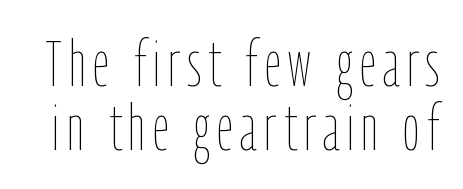
Q: Is the text bold? A: No.
Q: Is the text italic (slanted)? A: No, it is upright.
Q: Is the text underlined? A: No.
Q: Is the spacing between lines tight, normal or loose? A: Tight.
Q: Width (condensed, normal, or wide)? A: Condensed.
Q: Stroke contrast? A: Low.
Q: x-height? A: Medium.
Q: Monospaced? A: No.
